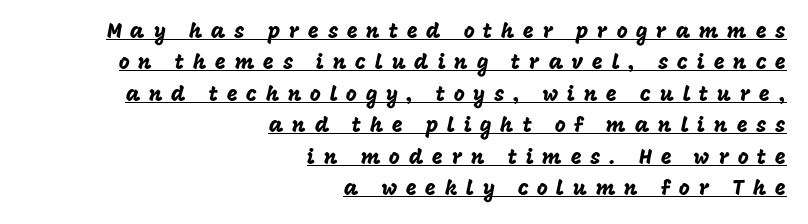
Underline: present. Line ends are locked; line starts wander. How would I describe the line gaps? Plain and ordinary. What stands out about the letter spacing? Its width — letters are far apart.
